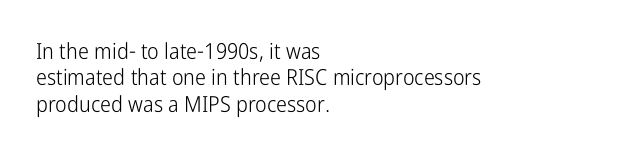
Q: Is the text bold? A: No.
Q: Is the text italic (slanted)? A: No, it is upright.
Q: Is the text underlined? A: No.
Q: How is the paragraph aligned? A: Left-aligned.
Q: Is the spacing between letters normal or unusually wide? A: Normal.
